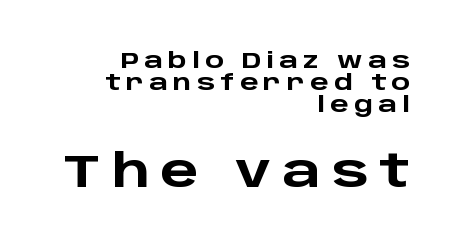
{"serif": "no", "italic": "no", "bold": "yes", "weight": "heavy", "width": "wide", "stroke_contrast": "low", "x_height": "large", "monospaced": "no", "underline": "no", "align": "right", "line_spacing": "tight", "line_spacing_ratio": 0.99, "letter_spacing": "wide", "letter_spacing_em": 0.24, "larger_block": "second", "size_ratio": 2.05, "glyph_px": 45}
